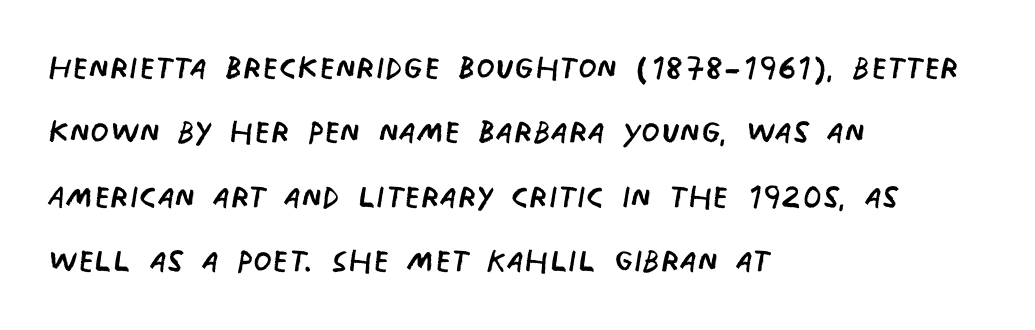
Nope, no serifs anywhere on these letters. The space directly below the letters is spotless. Regarding leading, the lines here are spaced in the standard way. A student would call this left alignment; a typographer would say flush left, rag right.
